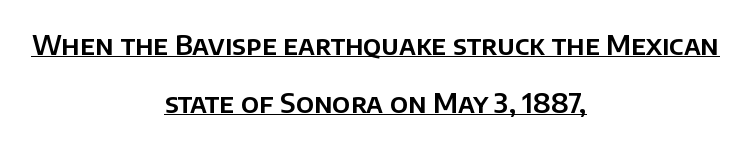
{"italic": "no", "underline": "yes", "align": "center", "line_spacing": "loose", "line_spacing_ratio": 2.13, "letter_spacing": "normal", "letter_spacing_em": 0.0, "glyph_px": 27}
